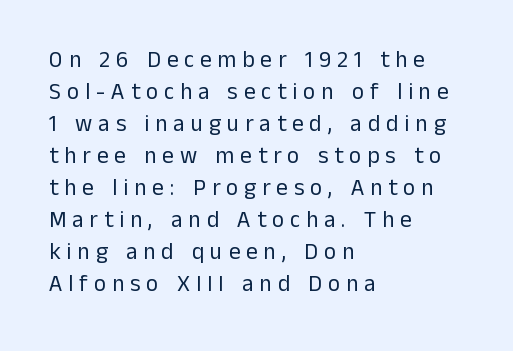
Q: Is the text bold? A: No.
Q: Is the text italic (slanted)? A: No, it is upright.
Q: Is the text underlined? A: No.
Q: How is the paragraph aligned? A: Left-aligned.
Q: Is the spacing between letters normal or unusually wide? A: Unusually wide.
Q: Is the spacing between lines tight, normal or loose? A: Normal.
